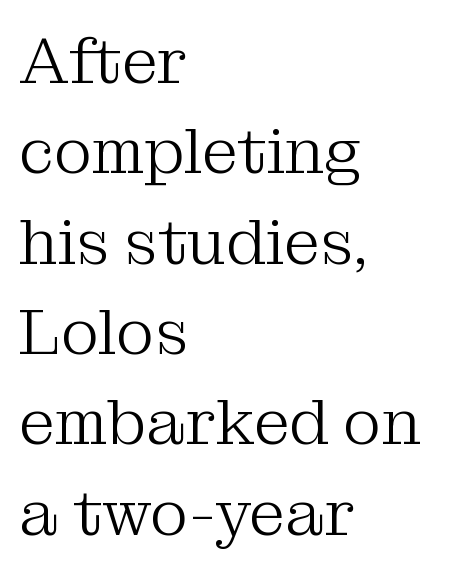
Q: Is the text bold? A: No.
Q: Is the text italic (slanted)? A: No, it is upright.
Q: Is the typeface a serif or a sans-serif typeface? A: Serif.
Q: Is the text underlined? A: No.
Q: How is the paragraph aligned? A: Left-aligned.
Q: Is the spacing between letters normal or unusually wide? A: Normal.
Q: Is the spacing between lines tight, normal or loose? A: Normal.
Q: Width (condensed, normal, or wide)? A: Normal.
Q: Stroke contrast? A: Medium.
Q: x-height? A: Medium.
Q: Monospaced? A: No.
